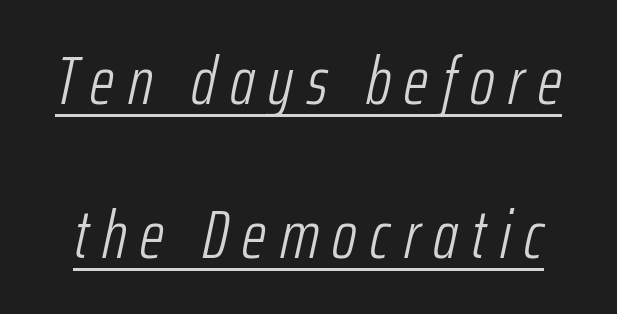
{"italic": "yes", "lean": "right", "slant_degrees": 12, "bold": "no", "weight": "light", "width": "condensed", "stroke_contrast": "low", "x_height": "medium", "monospaced": "no", "underline": "yes", "line_spacing": "loose", "line_spacing_ratio": 2.26, "letter_spacing": "wide", "letter_spacing_em": 0.2, "glyph_px": 68}
